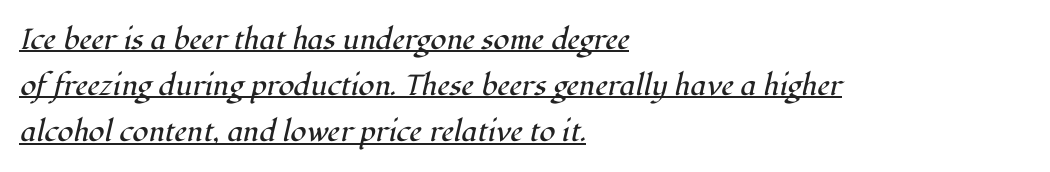
The paragraph shown leans on its left margin. The passage shown is typed in a proportional face where columns would drift. An italicized treatment has been applied to the whole sample. Is this a heavy cut? Hardly; it is regular or lighter. This is serif lettering, the kind often seen in printed books.
